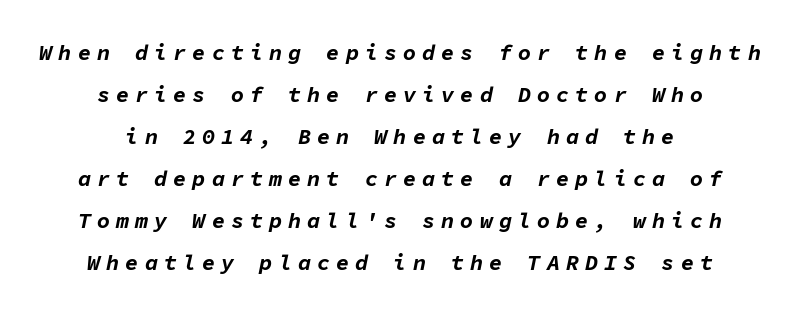
{"italic": "yes", "lean": "right", "slant_degrees": 11, "bold": "yes", "underline": "no", "align": "center", "line_spacing": "loose", "line_spacing_ratio": 1.91, "letter_spacing": "wide", "letter_spacing_em": 0.27, "glyph_px": 22}
